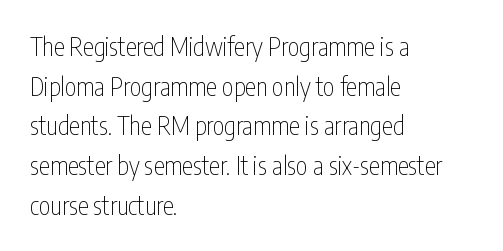
No italicization has been applied; the sample stays upright. Which margin do the lines hug? The left one — the right edge is uneven. Interline gaps are of average width in this sample. Descender tails drop into unmarked territory.
